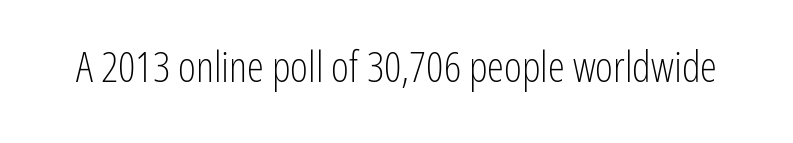
Descender tails drop into unmarked territory. A typesetter would call this proportional, since set widths differ per character. The lettering holds an erect, upright posture throughout. The typeface chosen for these lines omits serifs. Ink coverage per letter is moderate at most.
